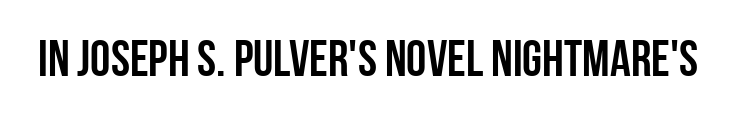
Q: Is the text italic (slanted)? A: No, it is upright.
Q: Is the typeface a serif or a sans-serif typeface? A: Sans-serif.
Q: Is the text underlined? A: No.
Q: Is the spacing between letters normal or unusually wide? A: Normal.
Q: Width (condensed, normal, or wide)? A: Condensed.
Q: Stroke contrast? A: Low.
Q: x-height? A: Large.
Q: Monospaced? A: No.
